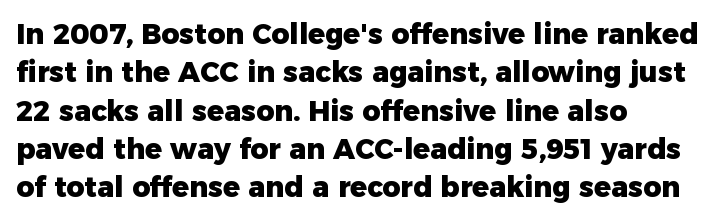
A typesetter would call this zero additional tracking. Bare-footed words on every line. The rag falls on the right side of this text block. Note: no serifs on the glyphs.
